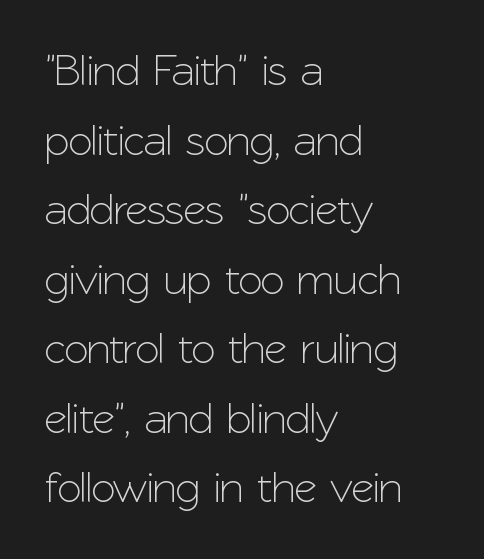
{"serif": "no", "italic": "no", "width": "normal", "stroke_contrast": "low", "x_height": "medium", "monospaced": "no", "underline": "no", "align": "left", "line_spacing": "normal", "line_spacing_ratio": 1.58, "letter_spacing": "normal", "letter_spacing_em": 0.0, "glyph_px": 44}
